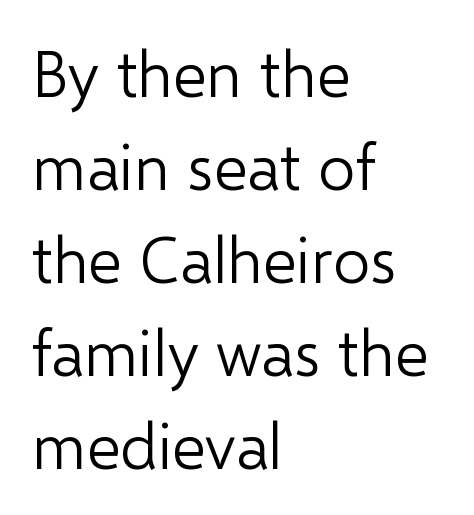
{"serif": "no", "italic": "no", "bold": "no", "weight": "light", "width": "normal", "stroke_contrast": "low", "x_height": "medium", "monospaced": "no", "underline": "no", "align": "left", "line_spacing": "normal", "line_spacing_ratio": 1.43, "letter_spacing": "normal", "letter_spacing_em": 0.0, "glyph_px": 65}
